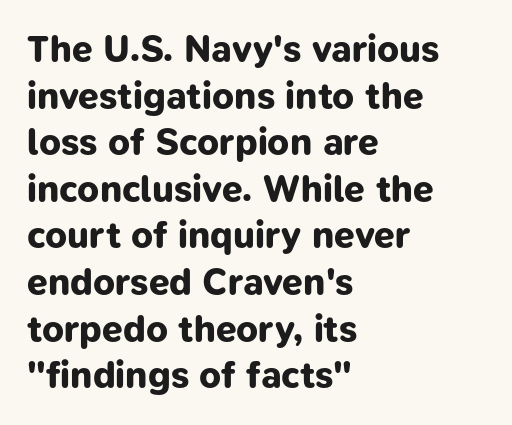
Q: Is the text bold? A: Yes.
Q: Is the typeface a serif or a sans-serif typeface? A: Sans-serif.
Q: Is the text underlined? A: No.
Q: How is the paragraph aligned? A: Left-aligned.
Q: Is the spacing between letters normal or unusually wide? A: Normal.
Q: Is the spacing between lines tight, normal or loose? A: Normal.
Q: Width (condensed, normal, or wide)? A: Normal.
Q: Stroke contrast? A: Low.
Q: x-height? A: Medium.
Q: Monospaced? A: No.
